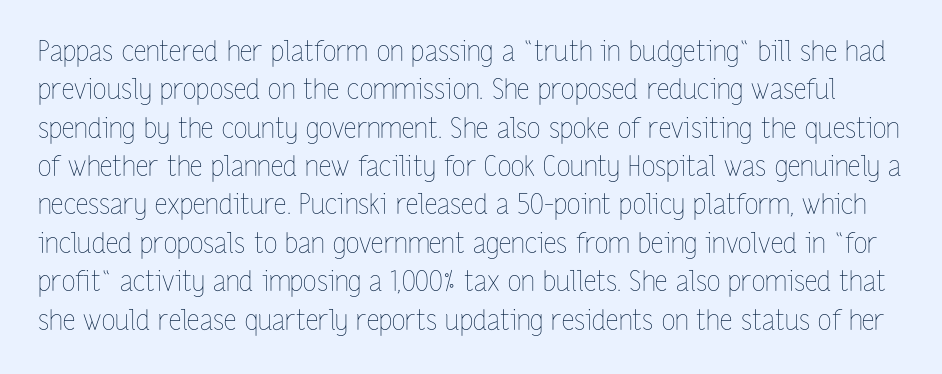
The image shows 28 px thin, condensed type, upright; set normal line spacing (1.37x), normal letter spacing, not underlined; low stroke contrast and a medium x-height.
